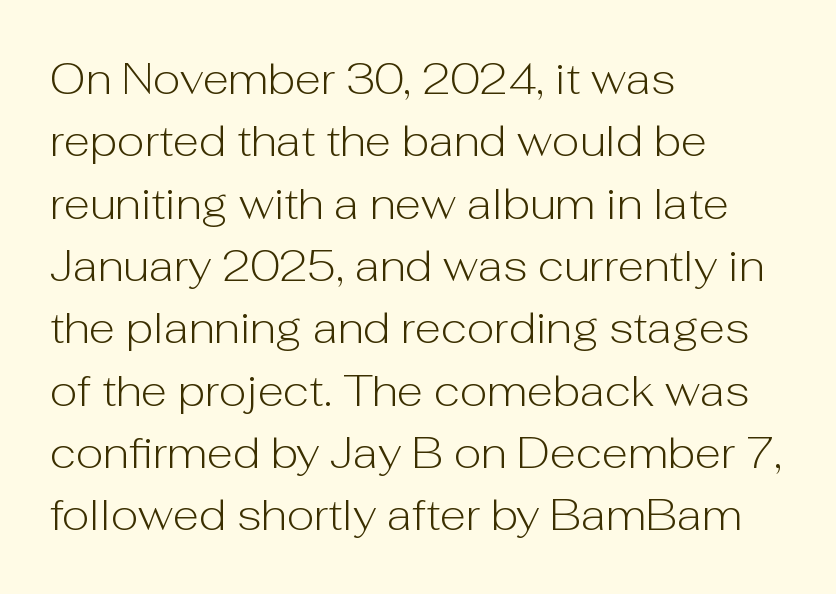
Descender tails drop into unmarked territory. You can tell it's not italic because the verticals are truly vertical. These lines are composed in type without serifs. One-word summary of the alignment: left. Words appear dense and cohesive because spacing is normal. The passage shown is not bold in any degree.
